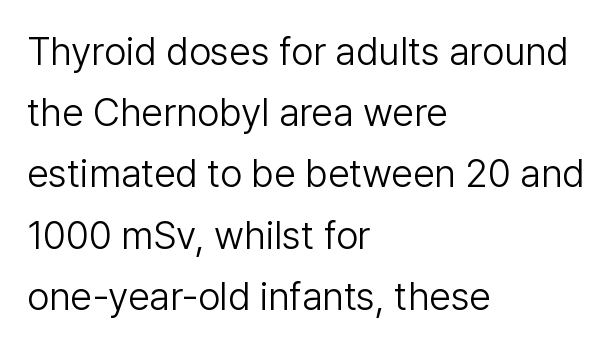
Reading down the column, the eye jumps a familiar distance to each next line. The typeface has the unassuming heft of standard copy or less. Bare-footed words on every line. These lines keep a tight, regular rhythm from letter to letter. You can tell it's not italic because the verticals are truly vertical. Line beginnings align vertically; line endings do not.
